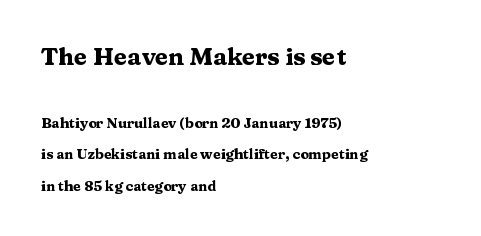
The image shows 24 px bold type, upright; set left-aligned, loose line spacing (2.24x), normal letter spacing, not underlined; the first (top) block is 1.71x larger.
